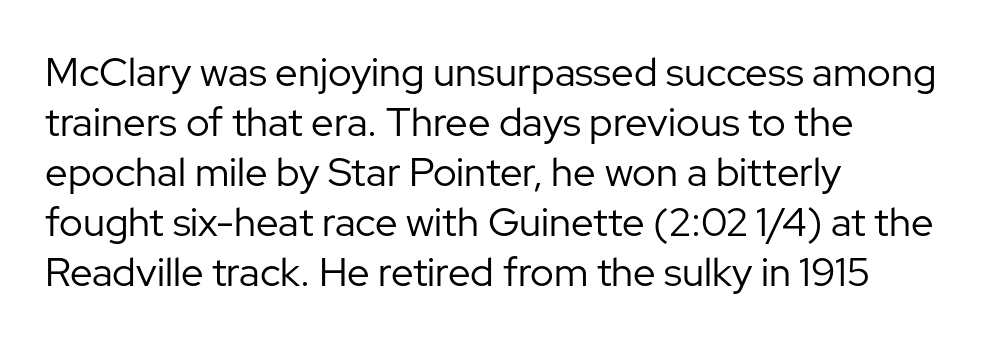
Q: Is the text bold? A: No.
Q: Is the text italic (slanted)? A: No, it is upright.
Q: Is the typeface a serif or a sans-serif typeface? A: Sans-serif.
Q: Is the text underlined? A: No.
Q: How is the paragraph aligned? A: Left-aligned.
Q: Is the spacing between letters normal or unusually wide? A: Normal.
Q: Is the spacing between lines tight, normal or loose? A: Normal.
Q: Width (condensed, normal, or wide)? A: Normal.
Q: Stroke contrast? A: Low.
Q: x-height? A: Medium.
Q: Monospaced? A: No.
